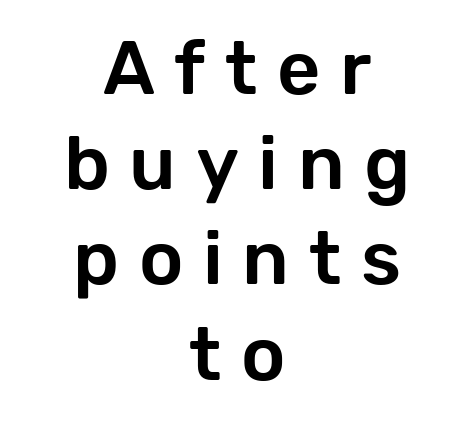
Q: Is the text italic (slanted)? A: No, it is upright.
Q: Is the typeface a serif or a sans-serif typeface? A: Sans-serif.
Q: Is the text underlined? A: No.
Q: How is the paragraph aligned? A: Centered.
Q: Is the spacing between letters normal or unusually wide? A: Unusually wide.
Q: Is the spacing between lines tight, normal or loose? A: Normal.
Q: Width (condensed, normal, or wide)? A: Normal.
Q: Stroke contrast? A: Low.
Q: x-height? A: Medium.
Q: Monospaced? A: No.
